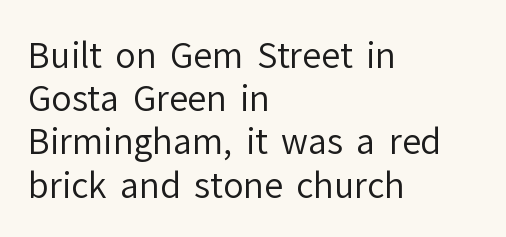
Q: Is the text bold? A: No.
Q: Is the text italic (slanted)? A: No, it is upright.
Q: Is the typeface a serif or a sans-serif typeface? A: Sans-serif.
Q: Is the text underlined? A: No.
Q: How is the paragraph aligned? A: Left-aligned.
Q: Is the spacing between letters normal or unusually wide? A: Normal.
Q: Is the spacing between lines tight, normal or loose? A: Normal.
Q: Width (condensed, normal, or wide)? A: Normal.
Q: Stroke contrast? A: Low.
Q: x-height? A: Medium.
Q: Monospaced? A: No.
